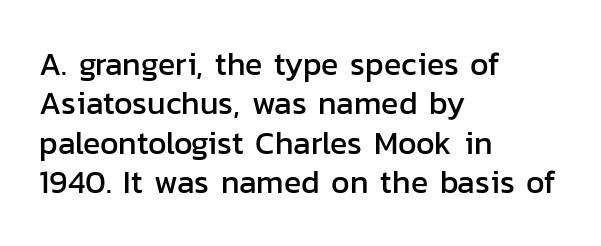
Observe the absence of serifs on each vertical stroke in this sample. Look at the tracking — it's just the regular setting, nothing added. Proportional: the letters do not fall into vertical columns. Underlining? Definitely not there. Caption: multi-line text, flush left, ragged right. Style check: upright.
